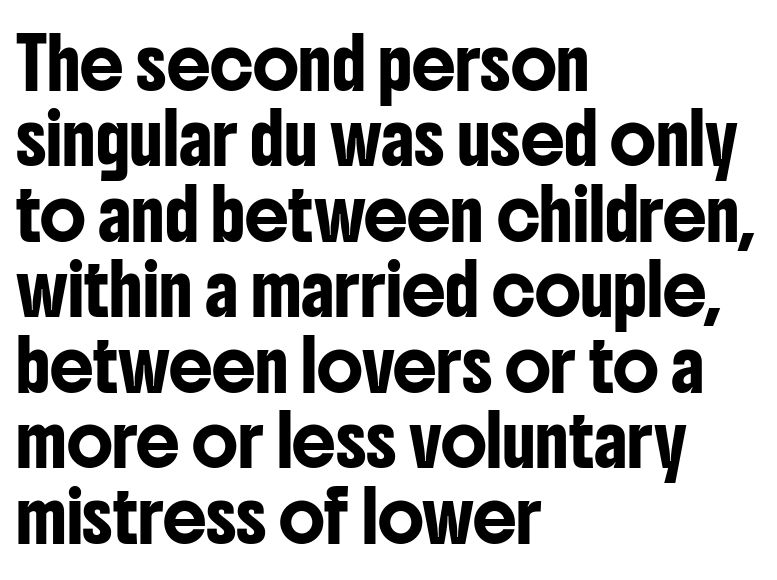
The image shows 49 px condensed sans-serif type, upright; set left-aligned, normal line spacing (1.54x), normal letter spacing, not underlined; low stroke contrast and a medium x-height.
